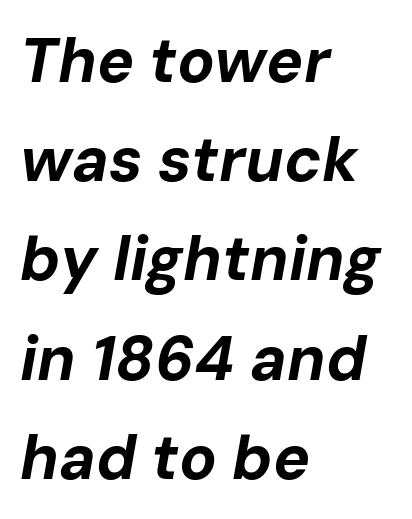
Proportional: the letters do not fall into vertical columns. Regular leading. Is the block centered? No — it sits flush against the left margin. The face used here is rendered with its standard letterfit.
